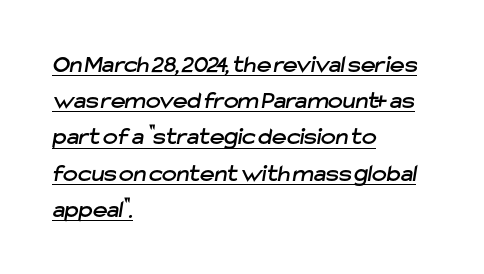
The image shows 25 px text type; set left-aligned, normal line spacing (1.45x), normal letter spacing, underlined.
